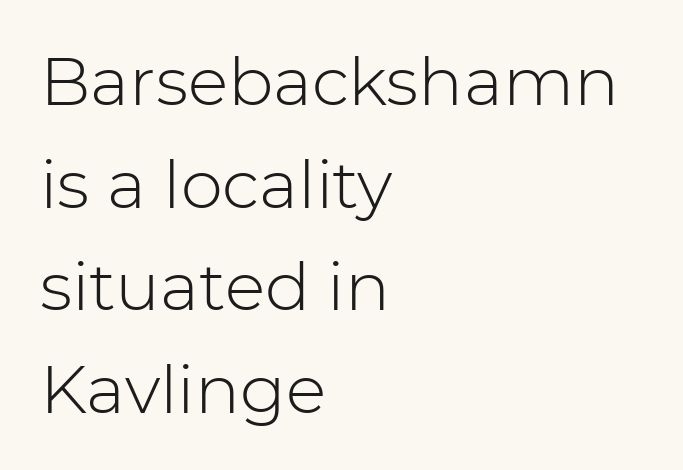
Q: Is the text bold? A: No.
Q: Is the text italic (slanted)? A: No, it is upright.
Q: Is the typeface a serif or a sans-serif typeface? A: Sans-serif.
Q: Is the text underlined? A: No.
Q: How is the paragraph aligned? A: Left-aligned.
Q: Is the spacing between letters normal or unusually wide? A: Normal.
Q: Is the spacing between lines tight, normal or loose? A: Normal.
Q: Width (condensed, normal, or wide)? A: Normal.
Q: Stroke contrast? A: Low.
Q: x-height? A: Medium.
Q: Monospaced? A: No.
